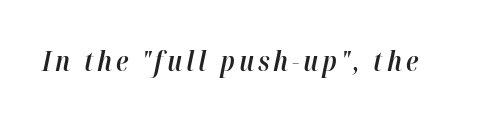
{"italic": "yes", "lean": "right", "slant_degrees": 12, "bold": "semi", "underline": "no", "glyph_px": 27}
